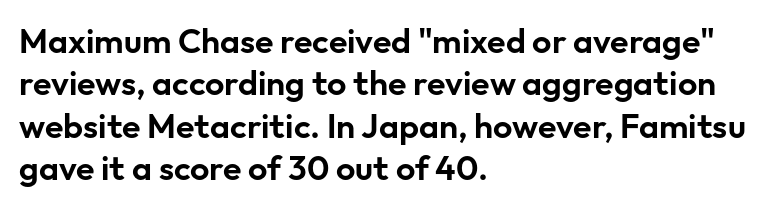
Q: Is the text italic (slanted)? A: No, it is upright.
Q: Is the typeface a serif or a sans-serif typeface? A: Sans-serif.
Q: Is the text underlined? A: No.
Q: How is the paragraph aligned? A: Left-aligned.
Q: Is the spacing between letters normal or unusually wide? A: Normal.
Q: Is the spacing between lines tight, normal or loose? A: Normal.
Q: Width (condensed, normal, or wide)? A: Normal.
Q: Stroke contrast? A: Low.
Q: x-height? A: Medium.
Q: Monospaced? A: No.
